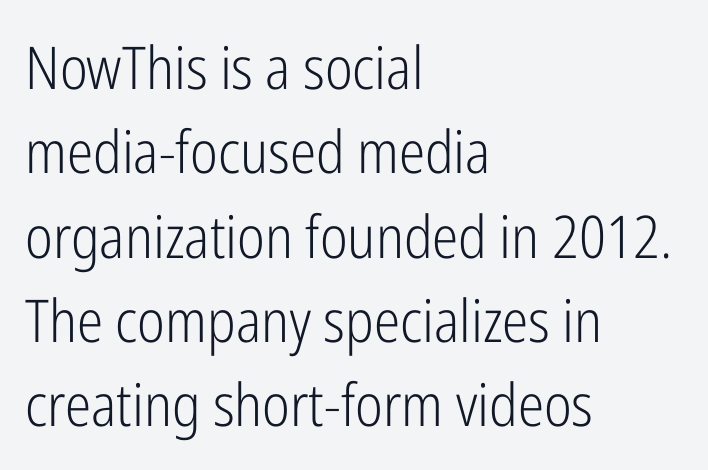
{"serif": "no", "italic": "no", "bold": "no", "weight": "light", "width": "condensed", "stroke_contrast": "low", "x_height": "medium", "monospaced": "no", "underline": "no", "align": "left", "line_spacing": "normal", "line_spacing_ratio": 1.43, "letter_spacing": "normal", "letter_spacing_em": 0.0, "glyph_px": 59}
